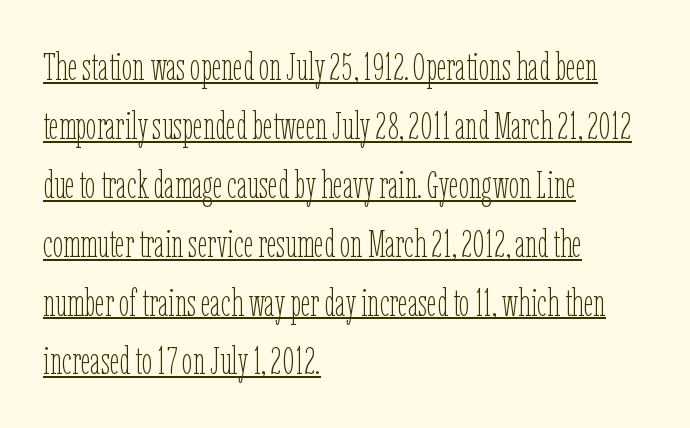
Stroke mass is kept to a normal reading level or below. Layout note: lines flush left. Note the varied advance widths — an 'i' is clearly narrower than an 'm'. No italicization has been applied; the sample stays upright.
